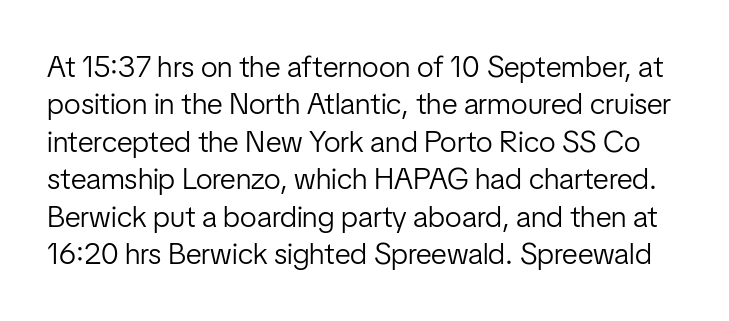
{"serif": "no", "italic": "no", "bold": "no", "weight": "light", "width": "condensed", "stroke_contrast": "low", "x_height": "medium", "monospaced": "no", "underline": "no", "line_spacing": "normal", "line_spacing_ratio": 1.25, "letter_spacing": "normal", "letter_spacing_em": 0.0, "glyph_px": 30}
